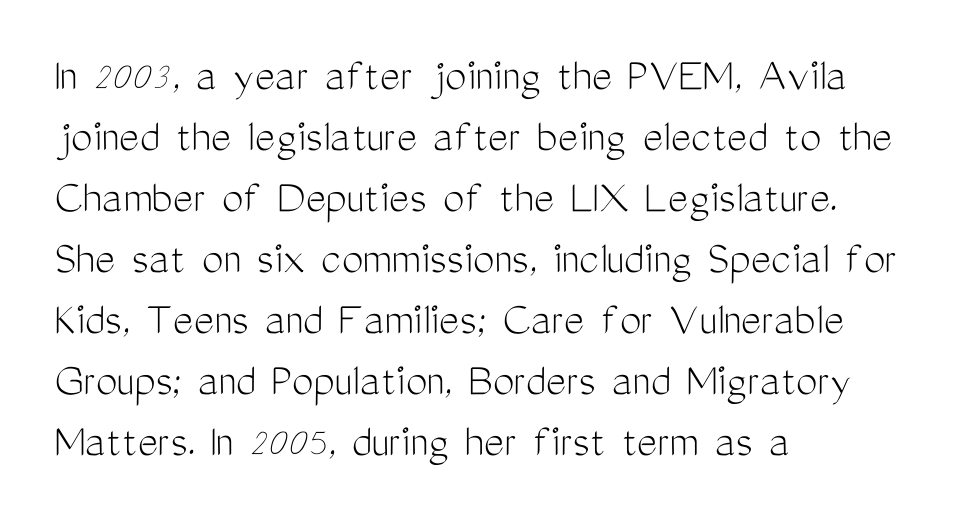
Short and long lines alike share a common starting point at left. Varying glyph widths throughout — classic text-font behaviour. To sum up the face: it is a sans, with no serifs. If you drew a line through each stem, it would be perfectly vertical. No heavy texture on the line: the type isn't bold. Lines of text with bare space underneath.
